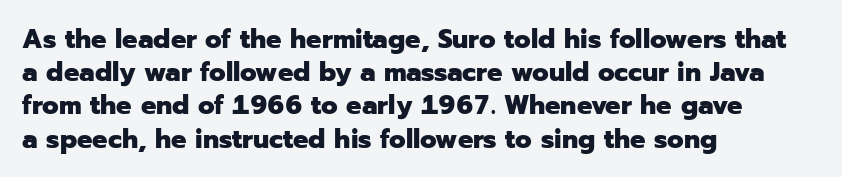
Q: Is the text bold? A: Yes.
Q: Is the text italic (slanted)? A: No, it is upright.
Q: Is the text underlined? A: No.
Q: How is the paragraph aligned? A: Left-aligned.
Q: Is the spacing between letters normal or unusually wide? A: Normal.
